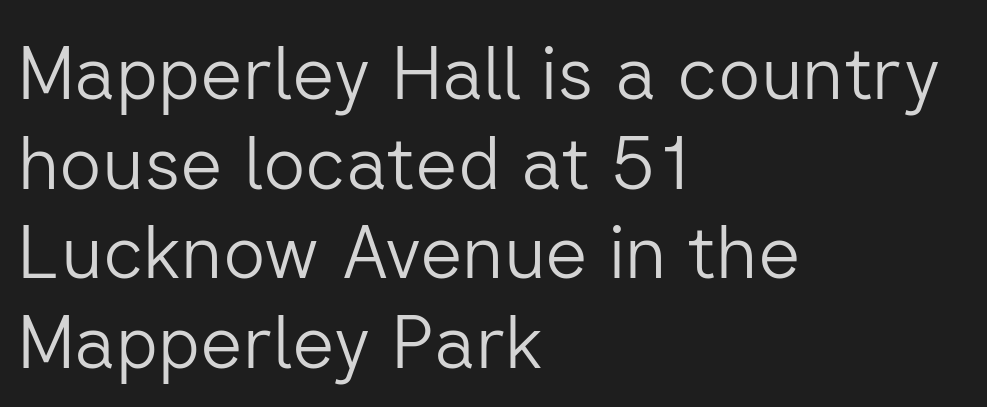
No feet cap the strokes, marking this as sans-serif type. Is the block centered? No — it sits flush against the left margin. The words here are not underlined. Letter spacing: default. Every character sits straight up, as roman type does.
